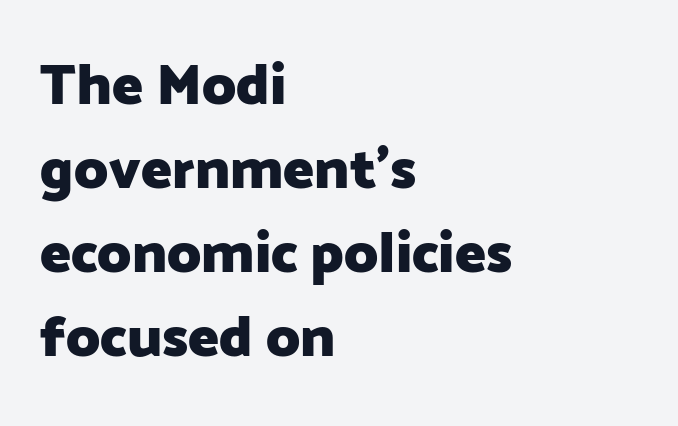
{"serif": "no", "italic": "no", "bold": "yes", "weight": "heavy", "width": "normal", "stroke_contrast": "low", "x_height": "medium", "monospaced": "no", "underline": "no", "align": "left", "line_spacing": "normal", "line_spacing_ratio": 1.45, "letter_spacing": "normal", "letter_spacing_em": 0.0, "glyph_px": 58}
